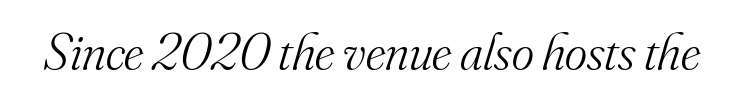
Caption: face not bold, strokes unweighted. Short note: letters normally spaced. Observe the lean: these are italic letterforms. Do the characters align in a grid? No, the font is proportional.
